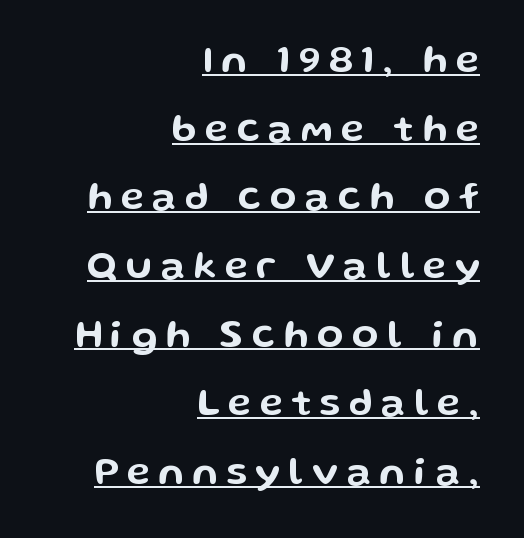
{"serif": "no", "italic": "no", "width": "wide", "stroke_contrast": "low", "x_height": "medium", "monospaced": "no", "underline": "yes", "align": "right", "line_spacing_ratio": 1.76, "letter_spacing": "wide", "letter_spacing_em": 0.22, "glyph_px": 39}
